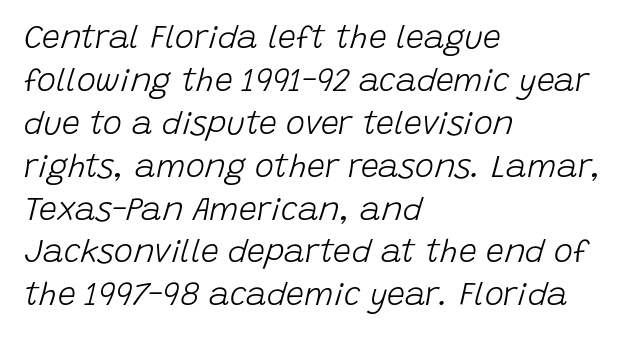
Words appear dense and cohesive because spacing is normal. Compared with ordinary roman type, these characters are visibly tilted. A typesetter would call this leading conventional body-copy spacing. Anything drawn beneath the words? Only blank space.
